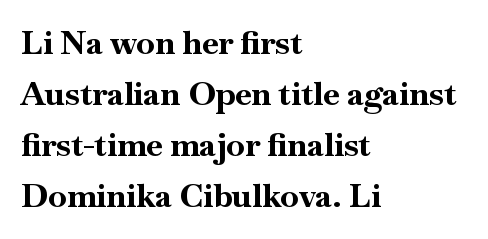
The image shows 33 px bold serif type, upright; set left-aligned, normal line spacing (1.55x), normal letter spacing, not underlined; high stroke contrast and a small x-height.
